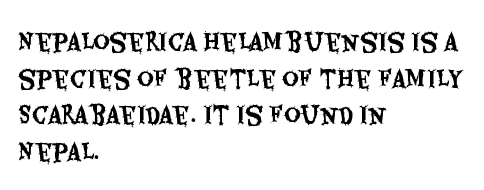
{"italic": "no", "underline": "no", "align": "left", "line_spacing": "normal", "line_spacing_ratio": 1.59, "letter_spacing": "normal", "letter_spacing_em": 0.0, "glyph_px": 23}
